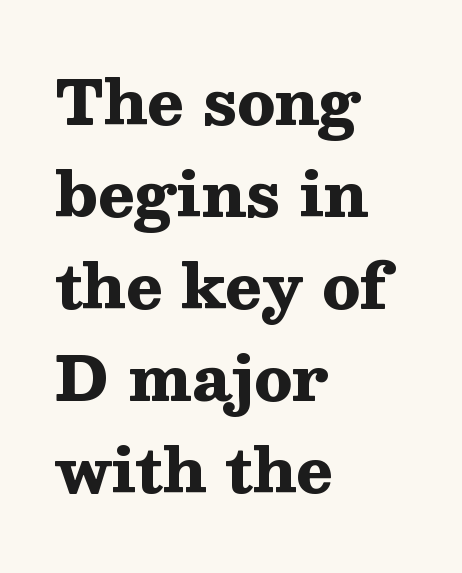
Q: Is the text bold? A: Yes.
Q: Is the text italic (slanted)? A: No, it is upright.
Q: Is the typeface a serif or a sans-serif typeface? A: Serif.
Q: Is the text underlined? A: No.
Q: How is the paragraph aligned? A: Left-aligned.
Q: Is the spacing between letters normal or unusually wide? A: Normal.
Q: Is the spacing between lines tight, normal or loose? A: Normal.
Q: Width (condensed, normal, or wide)? A: Wide.
Q: Stroke contrast? A: Medium.
Q: x-height? A: Medium.
Q: Monospaced? A: No.
